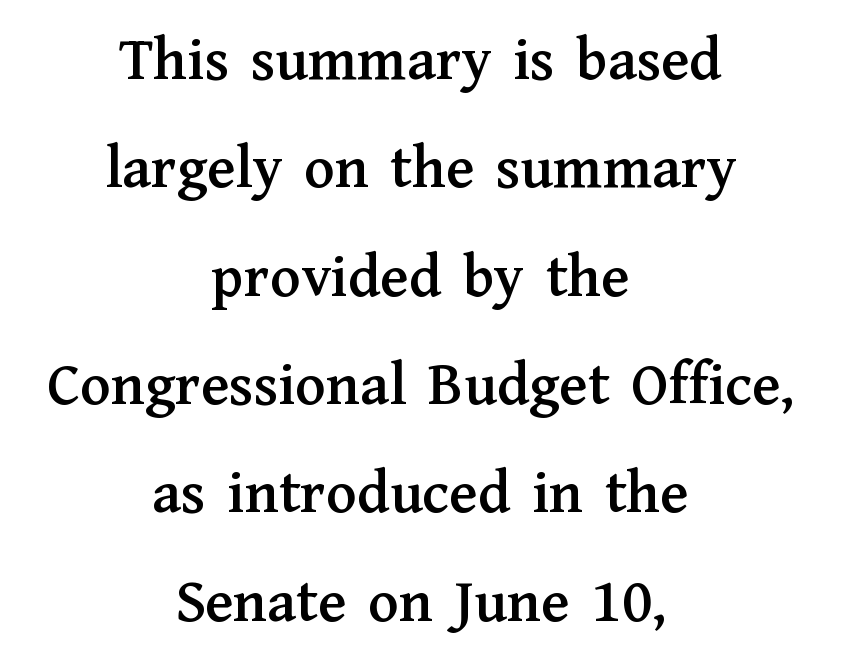
The image shows 63 px serif type, upright; set centered, line spacing 1.72x, normal letter spacing, not underlined; medium stroke contrast and a medium x-height.
